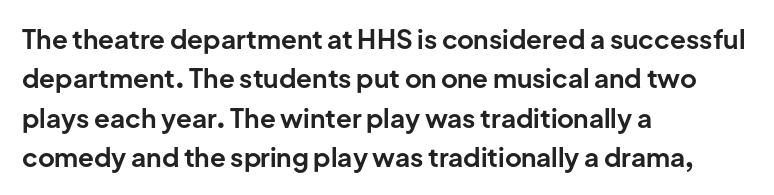
Typeset ragged right — the left edge is the straight one. The passage shown is not underscored anywhere. The lettering stays uniformly vertical, giving the passage a roman look. Short note: letters normally spaced.
